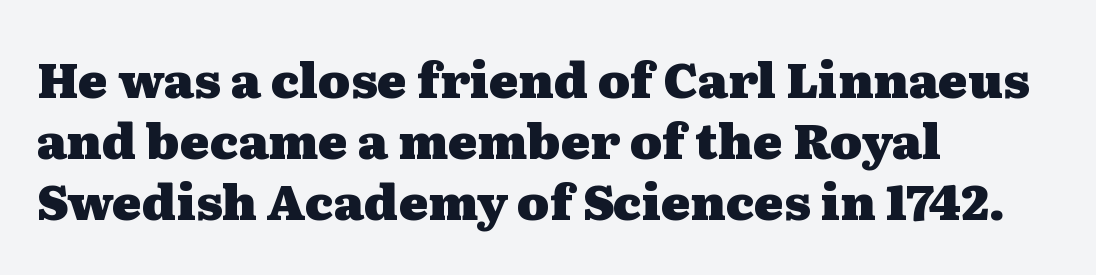
If you drew a ruler down the left edge, every line would touch it. A clean baseline with only descenders dipping below it. These lines are composed in type with serifs. Between one letter and the next there's only the usual sliver of space.
